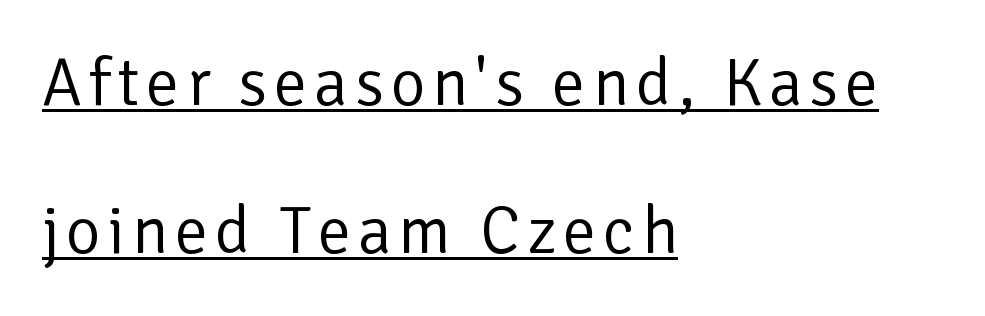
The image shows 67 px regular-weight sans-serif type, upright; set left-aligned, loose line spacing (2.21x), underlined; low stroke contrast and a medium x-height.
